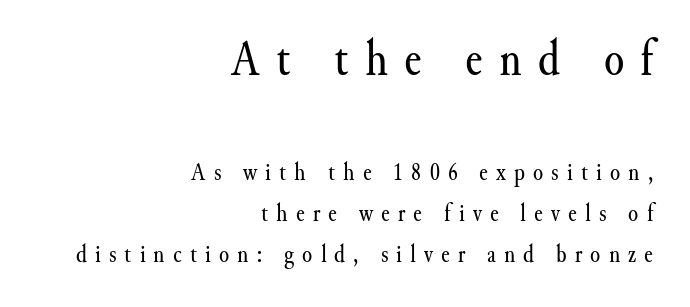
{"serif": "yes", "italic": "no", "bold": "no", "weight": "regular", "width": "normal", "stroke_contrast": "medium", "x_height": "small", "monospaced": "no", "underline": "no", "align": "right", "line_spacing": "normal", "line_spacing_ratio": 1.58, "letter_spacing": "wide", "letter_spacing_em": 0.31, "larger_block": "first", "size_ratio": 2.0, "glyph_px": 52}
